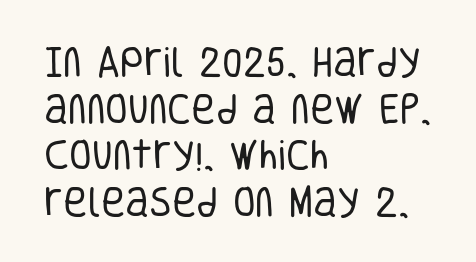
The image shows 33 px regular-weight, condensed sans-serif type, upright; set left-aligned, normal line spacing (1.41x), normal letter spacing, not underlined; low stroke contrast and a large x-height.
